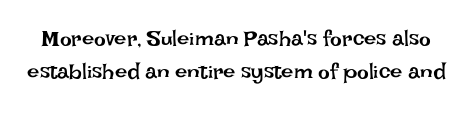
The image shows 22 px text type, upright; set normal line spacing (1.48x), normal letter spacing, not underlined.
